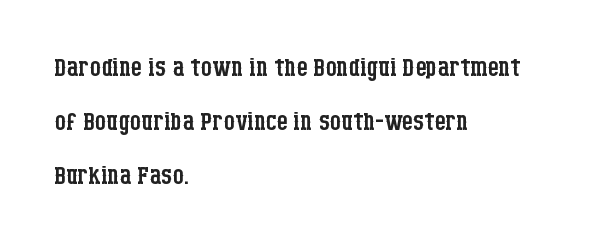
The setting favours the left margin, as ordinary paragraphs usually do. Characters follow at the spacing the type designer built in. Baseline-to-baseline distance is the conventional proportion of letter height. Varying glyph widths throughout — classic text-font behaviour. The typesetting does not lean heavy: it is not bold.
